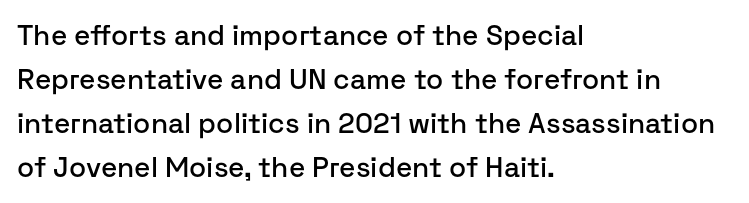
A typesetter would mark this as roman, not italic. The tracking reads as untouched default to a designer's eye. Compared with typical paragraphs, the rows here are spaced about the same. Examine the stroke ends and you'll find no serifs. Plain, unruled lines of type. The ragged edge is on the right, which tells us the setting is flush left.
